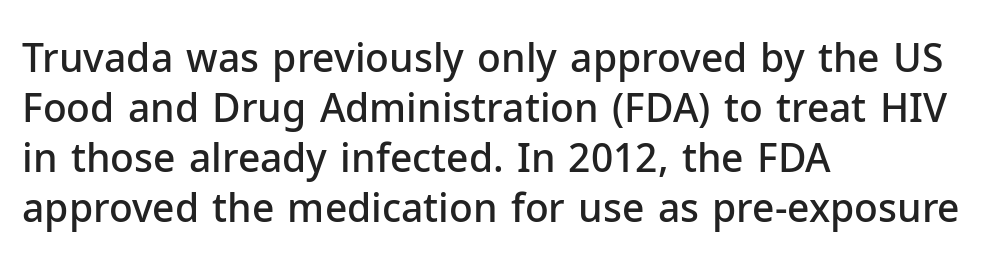
Q: Is the text bold? A: Semi-bold.
Q: Is the text italic (slanted)? A: No, it is upright.
Q: Is the typeface a serif or a sans-serif typeface? A: Sans-serif.
Q: Is the text underlined? A: No.
Q: How is the paragraph aligned? A: Left-aligned.
Q: Is the spacing between letters normal or unusually wide? A: Normal.
Q: Is the spacing between lines tight, normal or loose? A: Normal.
Q: Width (condensed, normal, or wide)? A: Normal.
Q: Stroke contrast? A: Low.
Q: x-height? A: Medium.
Q: Monospaced? A: No.
